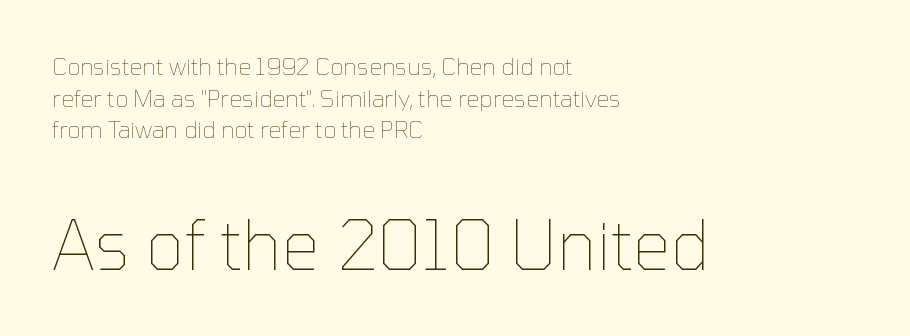
The image shows 68 px thin type, upright; set left-aligned, normal line spacing (1.38x), normal letter spacing, not underlined; the second (bottom) block is 2.96x larger; low stroke contrast and a medium x-height.
